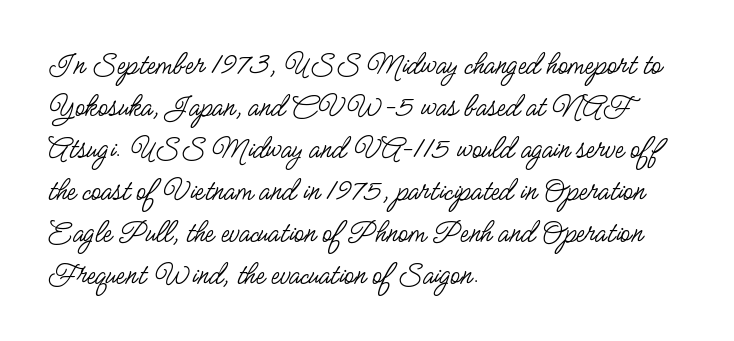
{"serif": "no", "bold": "no", "weight": "regular", "width": "condensed", "stroke_contrast": "low", "x_height": "small", "monospaced": "no", "underline": "no", "align": "left", "line_spacing": "normal", "line_spacing_ratio": 1.31, "letter_spacing": "normal", "letter_spacing_em": 0.0, "glyph_px": 32}
